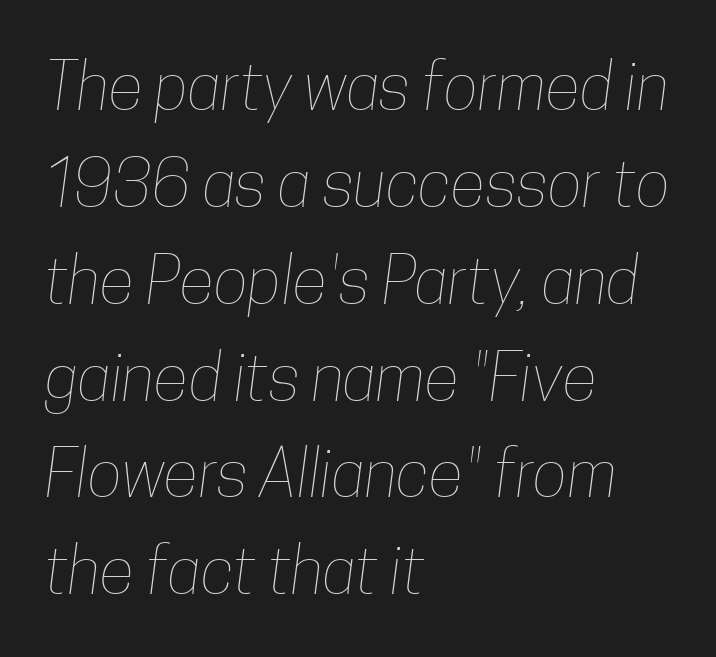
{"bold": "no", "weight": "thin", "width": "condensed", "stroke_contrast": "low", "x_height": "medium", "monospaced": "no", "underline": "no", "align": "left", "line_spacing": "normal", "line_spacing_ratio": 1.49, "letter_spacing": "normal", "letter_spacing_em": 0.0, "glyph_px": 65}
